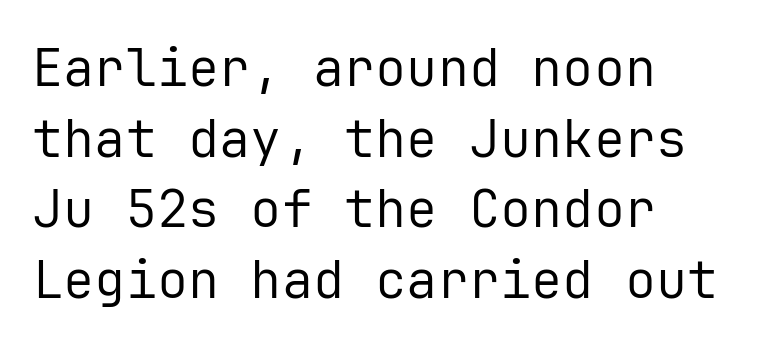
{"serif": "no", "italic": "no", "bold": "no", "weight": "regular", "width": "normal", "stroke_contrast": "low", "x_height": "medium", "monospaced": "yes", "underline": "no", "align": "left", "line_spacing": "normal", "line_spacing_ratio": 1.36, "letter_spacing": "normal", "letter_spacing_em": 0.0, "glyph_px": 52}
